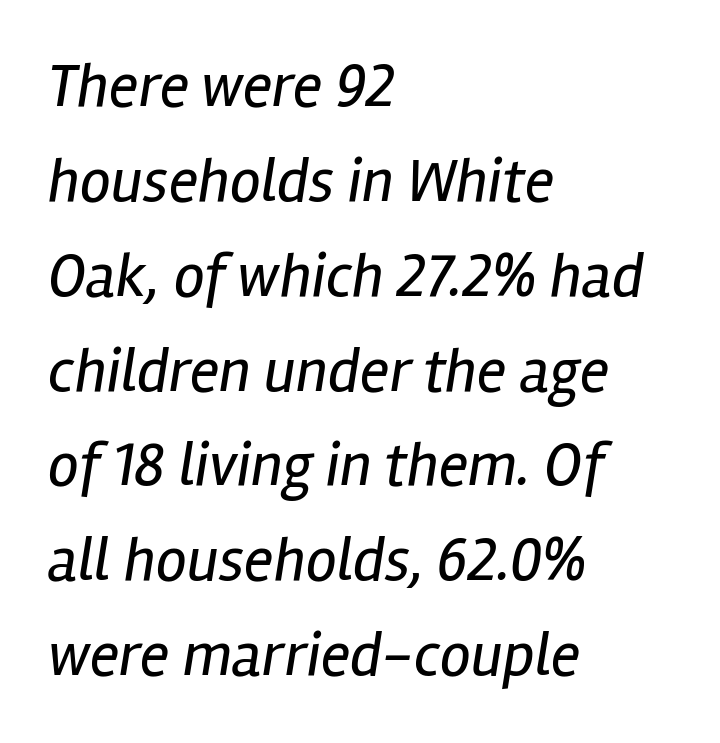
The image shows 62 px regular-weight, condensed type, italic (leaning right); set left-aligned, normal line spacing (1.53x), normal letter spacing, not underlined; low stroke contrast and a medium x-height.
